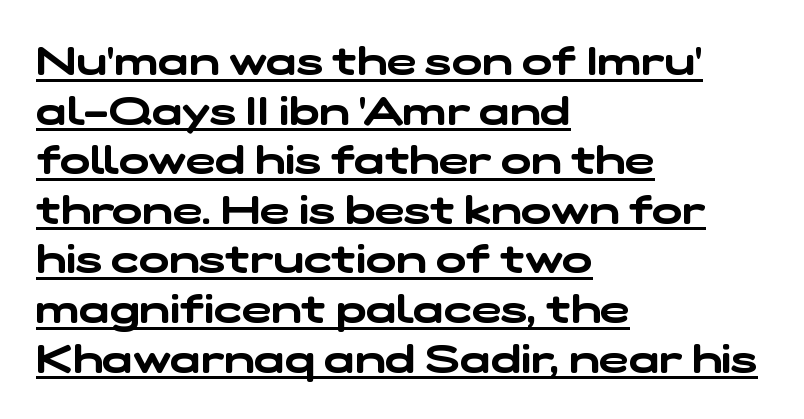
Q: Is the typeface a serif or a sans-serif typeface? A: Sans-serif.
Q: Is the text underlined? A: Yes.
Q: How is the paragraph aligned? A: Left-aligned.
Q: Is the spacing between letters normal or unusually wide? A: Normal.
Q: Width (condensed, normal, or wide)? A: Wide.
Q: Stroke contrast? A: Low.
Q: x-height? A: Medium.
Q: Monospaced? A: No.
